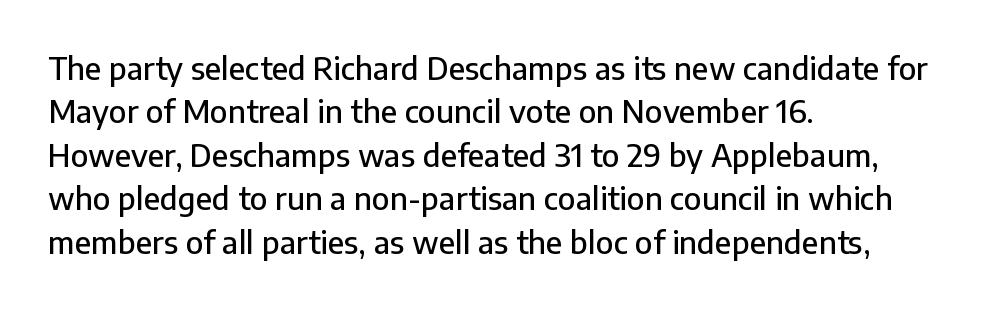
{"serif": "no", "italic": "no", "width": "normal", "stroke_contrast": "low", "x_height": "medium", "monospaced": "no", "underline": "no", "align": "left", "line_spacing": "normal", "line_spacing_ratio": 1.4, "letter_spacing": "normal", "letter_spacing_em": 0.0, "glyph_px": 31}
